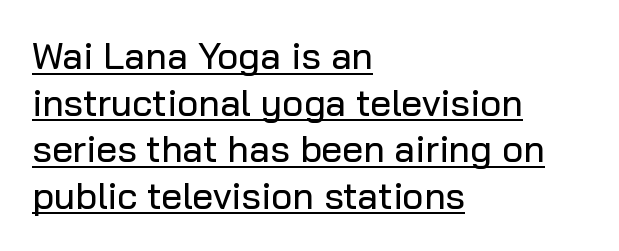
{"serif": "no", "italic": "no", "width": "normal", "stroke_contrast": "low", "x_height": "medium", "monospaced": "no", "underline": "yes", "align": "left", "line_spacing": "normal", "line_spacing_ratio": 1.26, "letter_spacing": "normal", "letter_spacing_em": 0.0, "glyph_px": 37}
